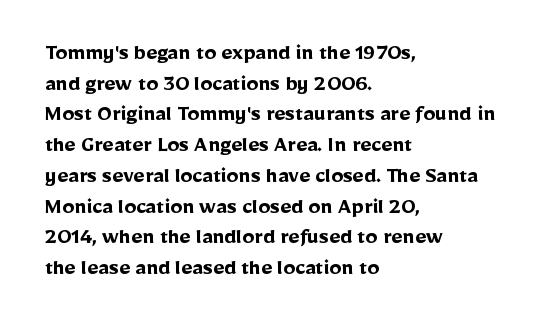
Summary of weight: heavy, a full bold. Tracking value appears to be zero — textbook default spacing. No italicization has been applied; the sample stays upright. The words here are not underlined. A normal amount of white space separates one row of letters from the next.
